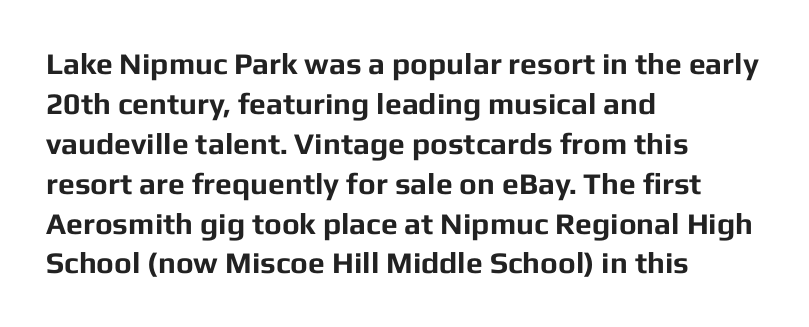
{"serif": "no", "italic": "no", "bold": "yes", "weight": "bold", "width": "normal", "stroke_contrast": "low", "x_height": "medium", "monospaced": "no", "underline": "no", "align": "left", "line_spacing": "normal", "line_spacing_ratio": 1.33, "letter_spacing": "normal", "letter_spacing_em": 0.0, "glyph_px": 30}
